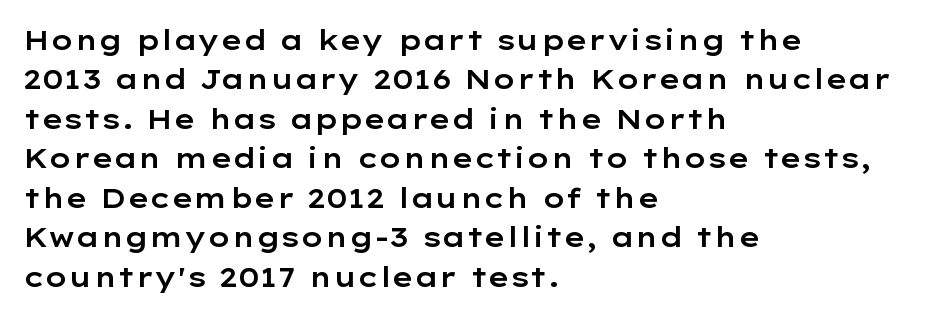
The image shows 27 px text type, upright; set left-aligned, normal line spacing (1.46x), normal letter spacing, not underlined.
